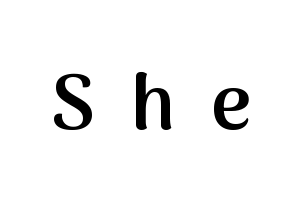
Q: Is the text bold? A: Semi-bold.
Q: Is the text italic (slanted)? A: No, it is upright.
Q: Is the typeface a serif or a sans-serif typeface? A: Sans-serif.
Q: Is the text underlined? A: No.
Q: Is the spacing between letters normal or unusually wide? A: Unusually wide.
Q: Width (condensed, normal, or wide)? A: Normal.
Q: Stroke contrast? A: Medium.
Q: x-height? A: Medium.
Q: Monospaced? A: No.
